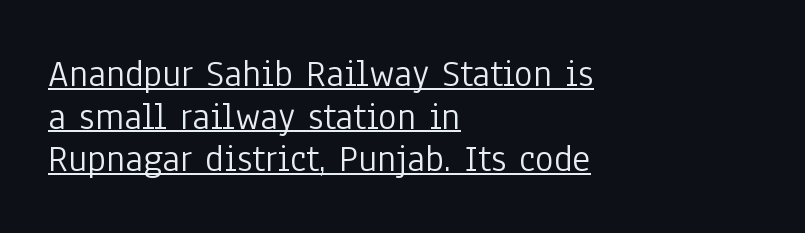
Q: Is the text bold? A: No.
Q: Is the text italic (slanted)? A: No, it is upright.
Q: Is the typeface a serif or a sans-serif typeface? A: Sans-serif.
Q: Is the text underlined? A: Yes.
Q: How is the paragraph aligned? A: Left-aligned.
Q: Is the spacing between letters normal or unusually wide? A: Normal.
Q: Is the spacing between lines tight, normal or loose? A: Tight.
Q: Width (condensed, normal, or wide)? A: Condensed.
Q: Stroke contrast? A: Low.
Q: x-height? A: Medium.
Q: Monospaced? A: No.
